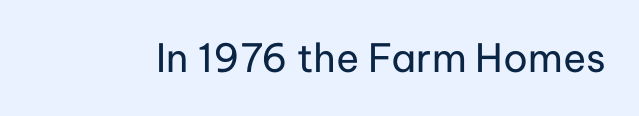
The image shows 39 px regular-weight sans-serif type, upright; set normal letter spacing, not underlined; low stroke contrast and a medium x-height.
